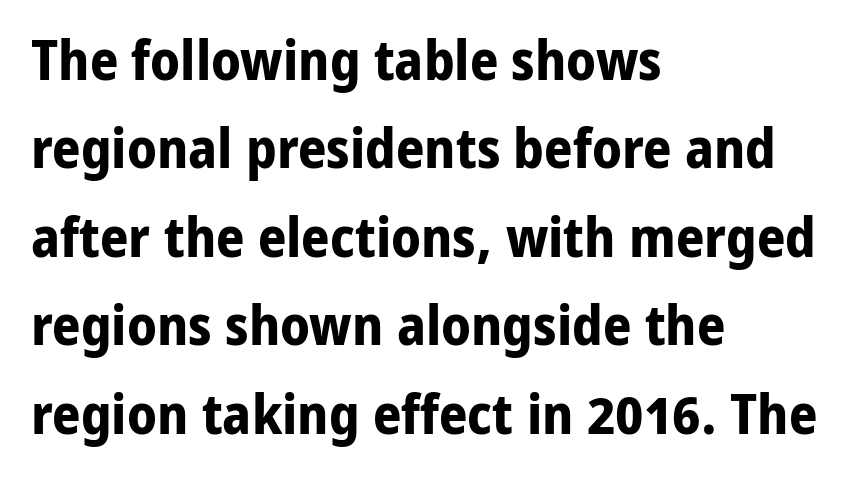
Rule under the text: the space is simply empty. Every character sits straight up, as roman type does. The lines are quadded left. Summary of vertical rhythm: regular, with standard interline spacing. Here the designer chose a conventional face with non-uniform glyph widths.
